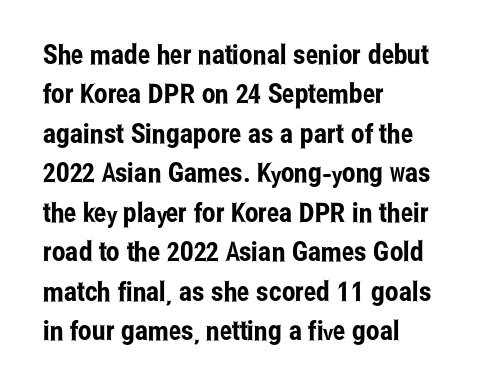
{"italic": "no", "underline": "no", "align": "left", "line_spacing": "normal", "line_spacing_ratio": 1.46, "letter_spacing": "normal", "letter_spacing_em": 0.0, "glyph_px": 27}
